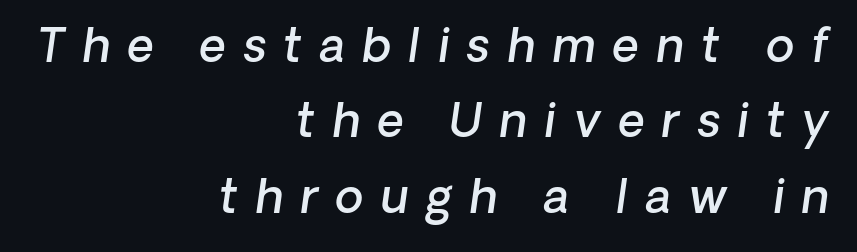
Q: Is the text bold? A: Semi-bold.
Q: Is the text italic (slanted)? A: Yes, it leans right by about 8 degrees.
Q: Is the text underlined? A: No.
Q: How is the paragraph aligned? A: Right-aligned.
Q: Is the spacing between letters normal or unusually wide? A: Unusually wide.
Q: Is the spacing between lines tight, normal or loose? A: Normal.
Q: Width (condensed, normal, or wide)? A: Normal.
Q: Stroke contrast? A: Low.
Q: x-height? A: Medium.
Q: Monospaced? A: No.
